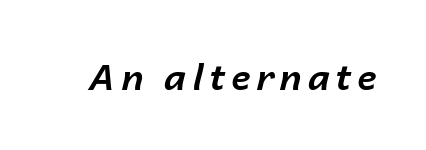
The image shows 36 px bold type, italic (leaning right); set not underlined; low stroke contrast and a medium x-height.
